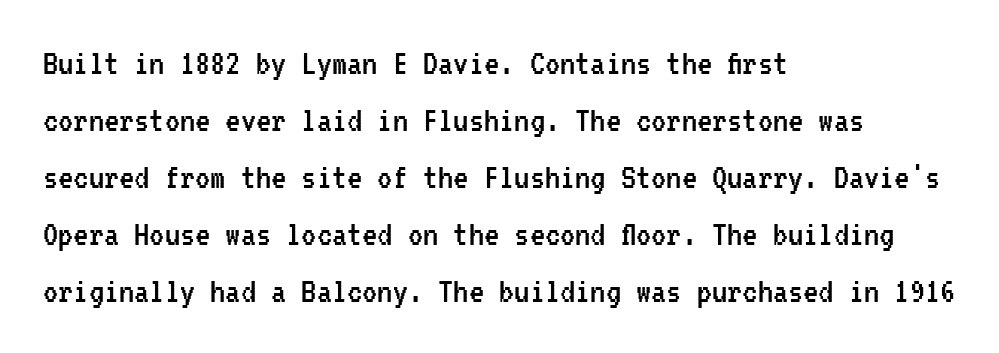
The image shows 38 px regular-weight, condensed sans-serif type, upright, monospaced; set left-aligned, normal line spacing (1.5x), normal letter spacing, not underlined; low stroke contrast and a medium x-height.
